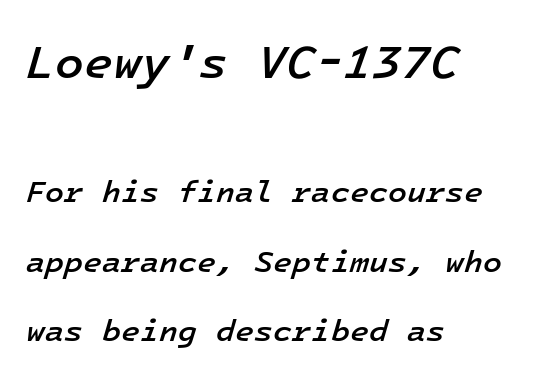
The image shows 47 px semibold type, italic (leaning right), monospaced; set left-aligned, loose line spacing (2.23x), normal letter spacing, not underlined; the first (top) block is 1.52x larger; low stroke contrast and a medium x-height.
